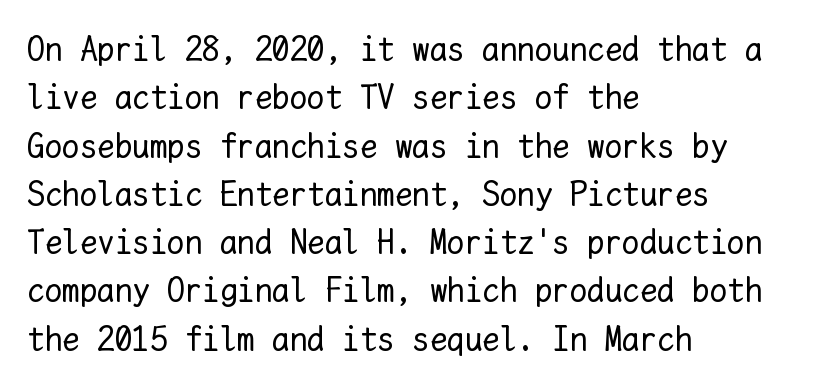
Q: Is the text bold? A: No.
Q: Is the text italic (slanted)? A: No, it is upright.
Q: Is the text underlined? A: No.
Q: How is the paragraph aligned? A: Left-aligned.
Q: Is the spacing between letters normal or unusually wide? A: Normal.
Q: Is the spacing between lines tight, normal or loose? A: Normal.
Q: Width (condensed, normal, or wide)? A: Normal.
Q: Stroke contrast? A: Low.
Q: x-height? A: Medium.
Q: Monospaced? A: Yes.
